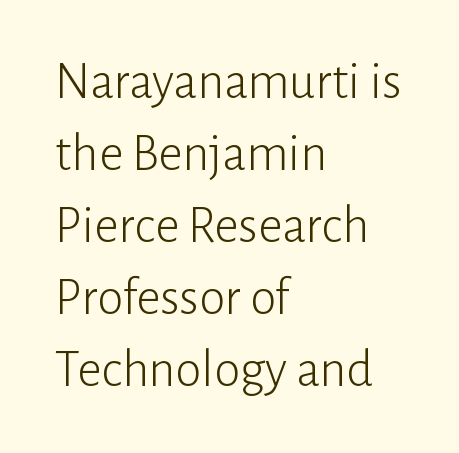
The image shows 53 px light sans-serif type, upright; set left-aligned, normal line spacing (1.36x), normal letter spacing, not underlined; low stroke contrast and a medium x-height.
